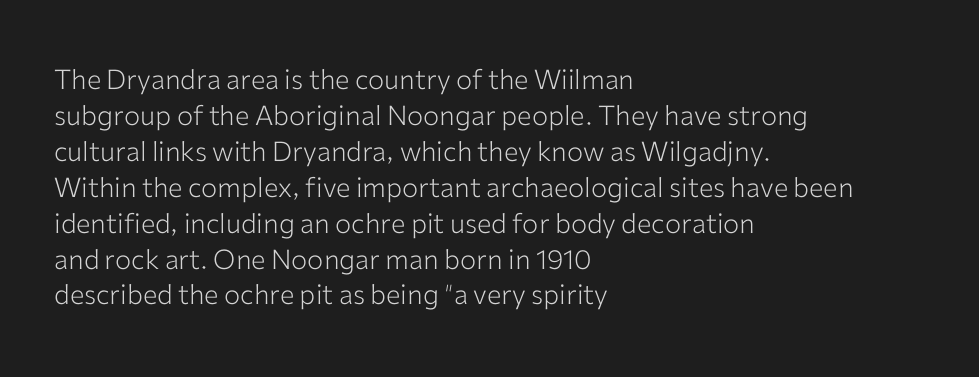
The image shows 27 px text type, upright; set left-aligned, normal line spacing (1.33x), normal letter spacing, not underlined.
